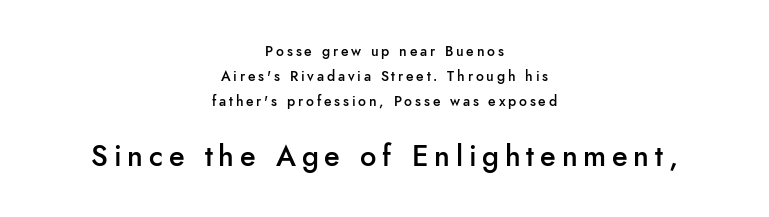
The image shows 29 px semibold sans-serif type, upright; set centered, line spacing 1.79x, unusually wide letter spacing (+0.2 em), not underlined; the second (bottom) block is 2.07x larger; low stroke contrast and a small x-height.
